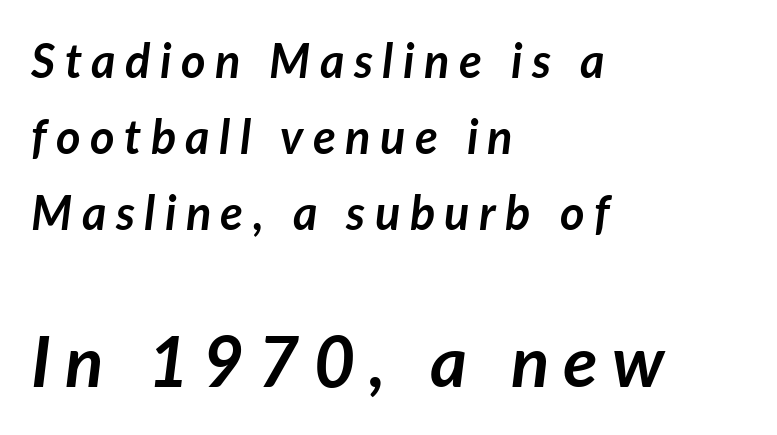
Q: Is the text bold? A: Yes.
Q: Is the text italic (slanted)? A: Yes, it leans right by about 7 degrees.
Q: Is the text underlined? A: No.
Q: How is the paragraph aligned? A: Left-aligned.
Q: Is the spacing between letters normal or unusually wide? A: Unusually wide.
Q: Is the spacing between lines tight, normal or loose? A: Normal.
Q: Which block of text is set in a larger size, the first (top) or the second (bottom)? A: The second (bottom) one.
Q: Width (condensed, normal, or wide)? A: Normal.
Q: Stroke contrast? A: Low.
Q: x-height? A: Medium.
Q: Monospaced? A: No.
